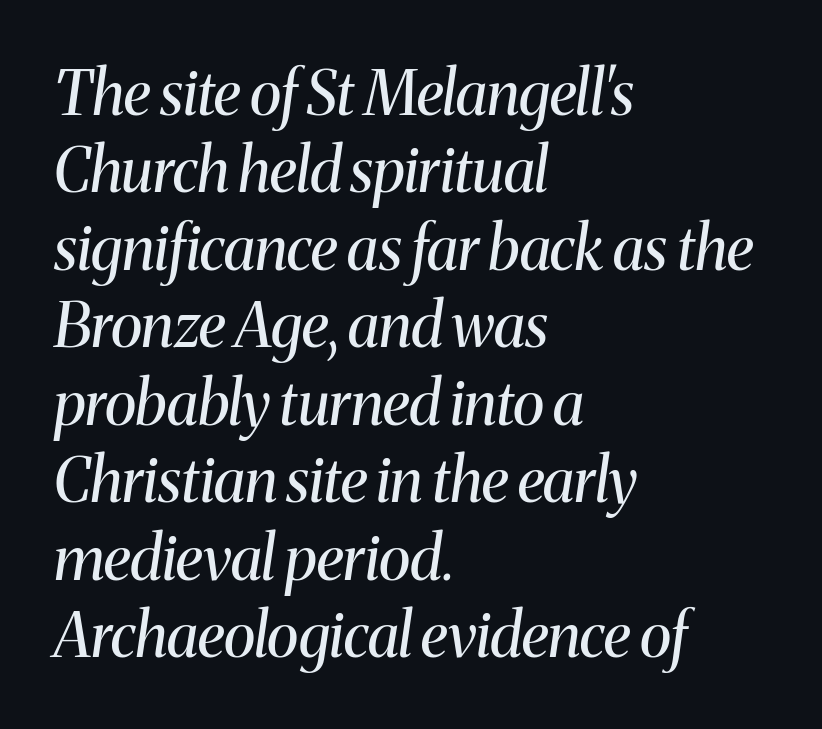
Q: Is the text bold? A: No.
Q: Is the text italic (slanted)? A: Yes, it leans right by about 8 degrees.
Q: Is the typeface a serif or a sans-serif typeface? A: Serif.
Q: Is the text underlined? A: No.
Q: How is the paragraph aligned? A: Left-aligned.
Q: Is the spacing between letters normal or unusually wide? A: Normal.
Q: Is the spacing between lines tight, normal or loose? A: Normal.
Q: Width (condensed, normal, or wide)? A: Normal.
Q: Stroke contrast? A: Medium.
Q: x-height? A: Medium.
Q: Monospaced? A: No.
